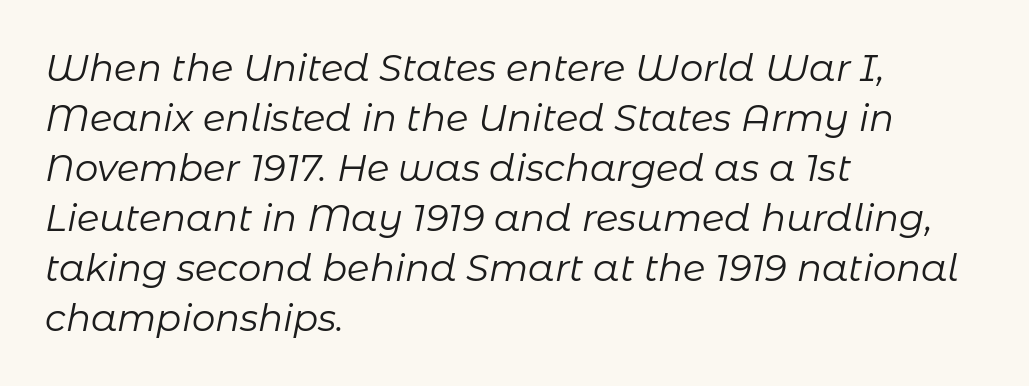
The letters are slanted; this is an italic face. Each stroke keeps to a modest, everyday thickness or less. Leading: standard. One-word summary of the alignment: left. Glyph-to-glyph distance matches everyday printed text. Descenders hang freely into open space.
